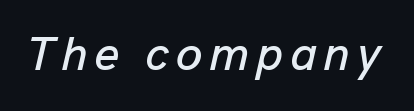
{"italic": "yes", "lean": "right", "slant_degrees": 13, "width": "normal", "stroke_contrast": "low", "x_height": "medium", "monospaced": "no", "underline": "no", "glyph_px": 48}
